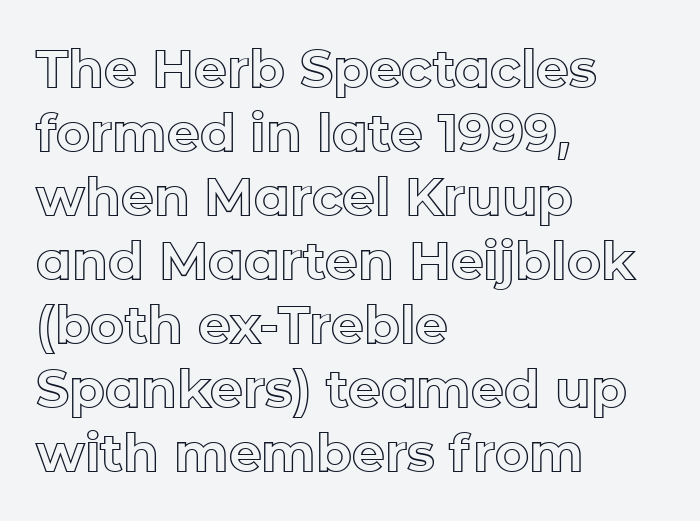
The image shows 52 px text type, upright; set left-aligned, line spacing 1.23x, normal letter spacing, not underlined; a medium x-height.
